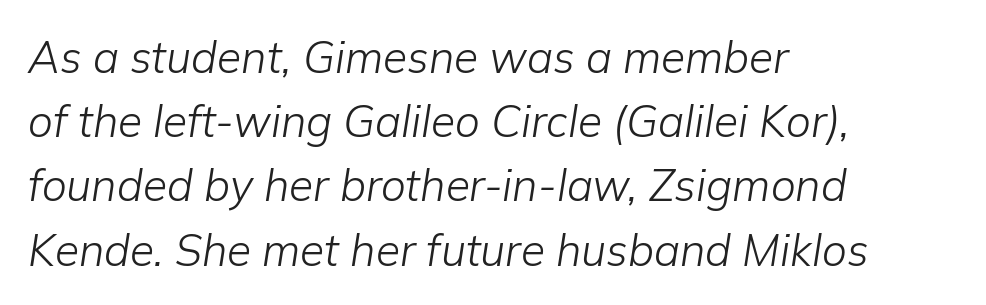
Alignment: flush left. Yep, that's italic — everything's leaning. Beneath every word, the page is bare. If you measured baseline to baseline, you'd find a middling distance. Nothing unusual about the tracking: characters are spaced as the font intends.
